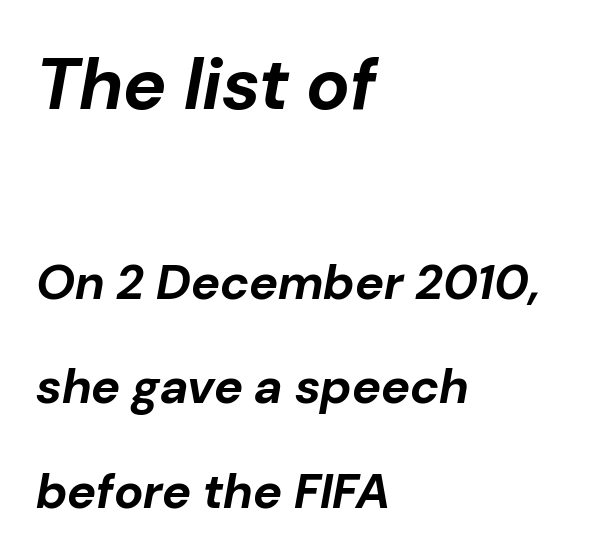
The image shows 73 px bold type, italic (leaning right); set left-aligned, loose line spacing (2.13x), normal letter spacing, not underlined; the first (top) block is 1.49x larger; low stroke contrast and a medium x-height.
